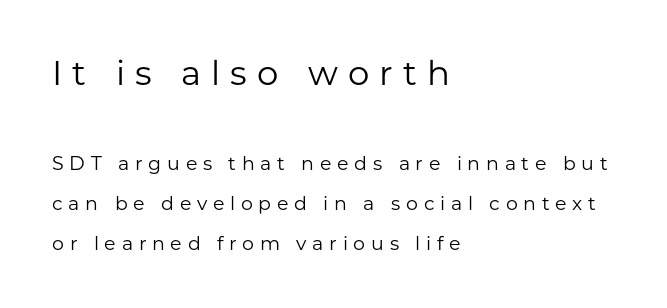
The image shows 34 px regular-weight sans-serif type, upright; set left-aligned, loose line spacing (2.11x), unusually wide letter spacing (+0.3 em), not underlined; the first (top) block is 1.79x larger; low stroke contrast and a medium x-height.
